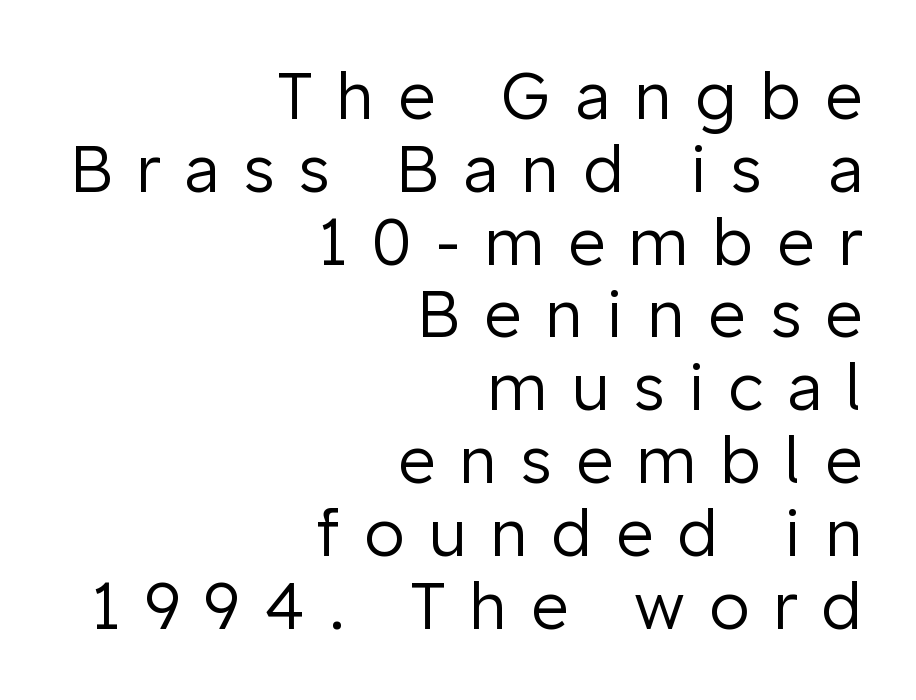
Posture: upright roman. Line endings align vertically; line beginnings do not. You could barely slide anything between these rows. Character widths vary here, with narrow letters taking less room than wide ones. Check under the words: just untouched page.
